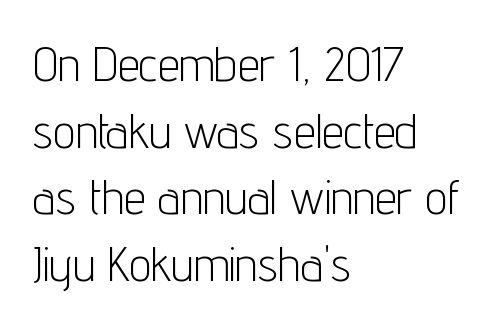
The image shows 49 px light, condensed sans-serif type, upright; set left-aligned, normal line spacing (1.36x), normal letter spacing, not underlined; low stroke contrast and a medium x-height.
